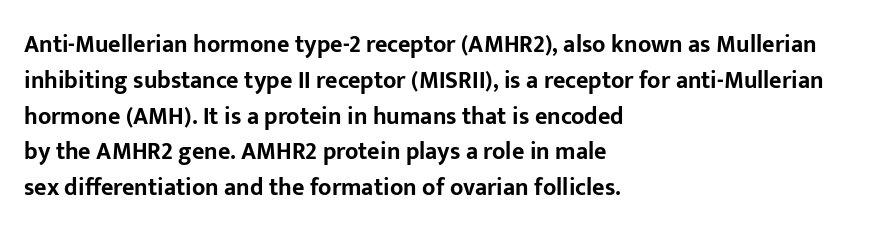
Italic: no, the glyphs are upright roman. Reading down the column, the eye jumps a familiar distance to each next line. Each row of text sits above clean, open space. Chunky letters — that's bold for sure.
